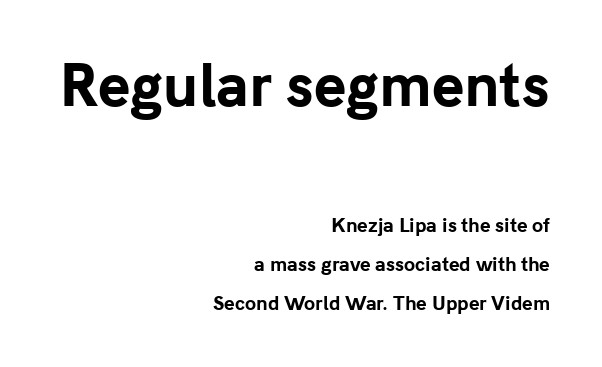
{"serif": "no", "italic": "no", "bold": "yes", "weight": "bold", "width": "normal", "stroke_contrast": "low", "x_height": "medium", "monospaced": "no", "underline": "no", "align": "right", "line_spacing": "loose", "line_spacing_ratio": 2.15, "letter_spacing": "normal", "letter_spacing_em": 0.0, "larger_block": "first", "size_ratio": 3.06, "glyph_px": 55}
